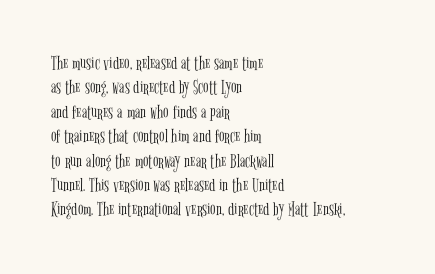
Q: Is the text bold? A: No.
Q: Is the text italic (slanted)? A: No, it is upright.
Q: Is the text underlined? A: No.
Q: How is the paragraph aligned? A: Left-aligned.
Q: Is the spacing between letters normal or unusually wide? A: Normal.
